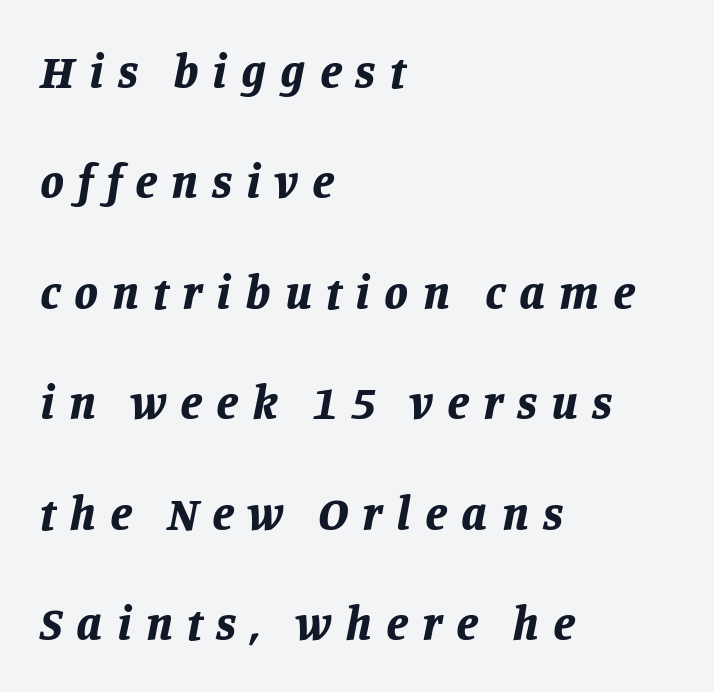
The image shows 48 px bold type, italic (leaning right); set left-aligned, loose line spacing (2.3x), unusually wide letter spacing (+0.29 em), not underlined; low stroke contrast and a large x-height.
